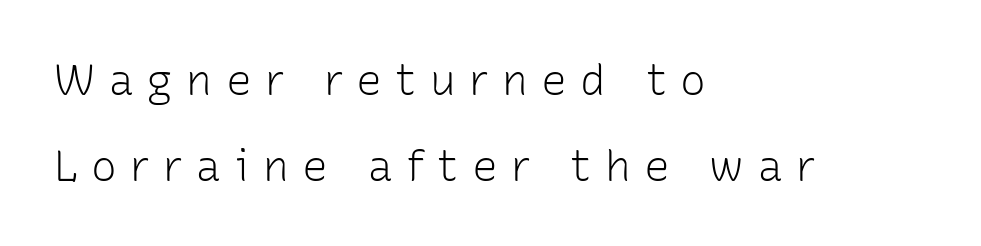
The image shows 43 px light sans-serif type, upright; set left-aligned, loose line spacing (1.99x), unusually wide letter spacing (+0.31 em), not underlined; low stroke contrast and a medium x-height.
